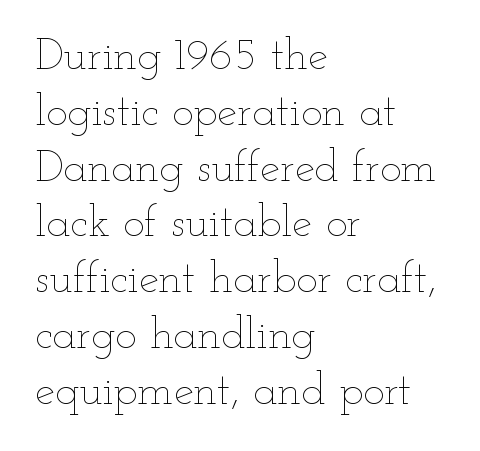
{"italic": "no", "bold": "no", "weight": "thin", "width": "wide", "stroke_contrast": "low", "x_height": "small", "monospaced": "no", "underline": "no", "align": "left", "line_spacing_ratio": 1.24, "letter_spacing": "normal", "letter_spacing_em": 0.0, "glyph_px": 45}
